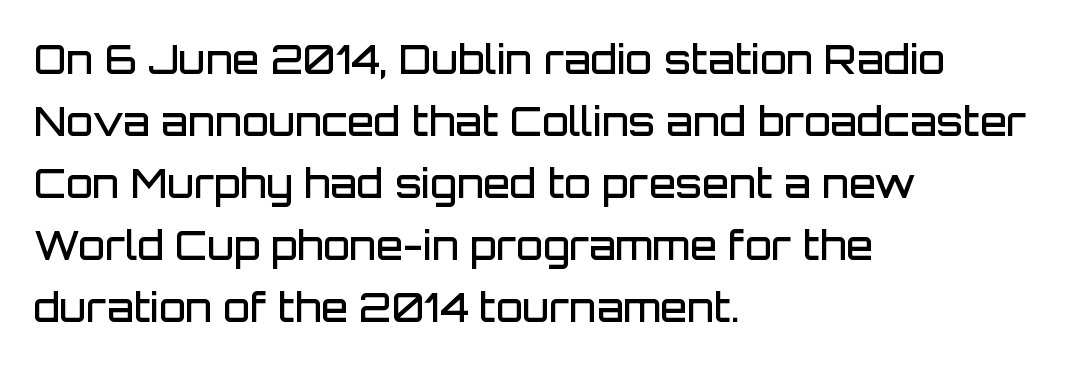
Q: Is the text bold? A: Semi-bold.
Q: Is the text italic (slanted)? A: No, it is upright.
Q: Is the typeface a serif or a sans-serif typeface? A: Sans-serif.
Q: Is the text underlined? A: No.
Q: How is the paragraph aligned? A: Left-aligned.
Q: Is the spacing between letters normal or unusually wide? A: Normal.
Q: Is the spacing between lines tight, normal or loose? A: Normal.
Q: Width (condensed, normal, or wide)? A: Normal.
Q: Stroke contrast? A: Low.
Q: x-height? A: Large.
Q: Monospaced? A: No.
